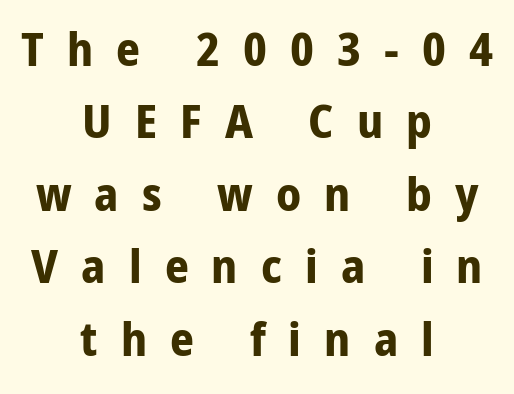
Q: Is the text bold? A: Yes.
Q: Is the text italic (slanted)? A: No, it is upright.
Q: Is the typeface a serif or a sans-serif typeface? A: Sans-serif.
Q: Is the text underlined? A: No.
Q: How is the paragraph aligned? A: Centered.
Q: Is the spacing between letters normal or unusually wide? A: Unusually wide.
Q: Is the spacing between lines tight, normal or loose? A: Normal.
Q: Width (condensed, normal, or wide)? A: Condensed.
Q: Stroke contrast? A: Low.
Q: x-height? A: Medium.
Q: Monospaced? A: No.
